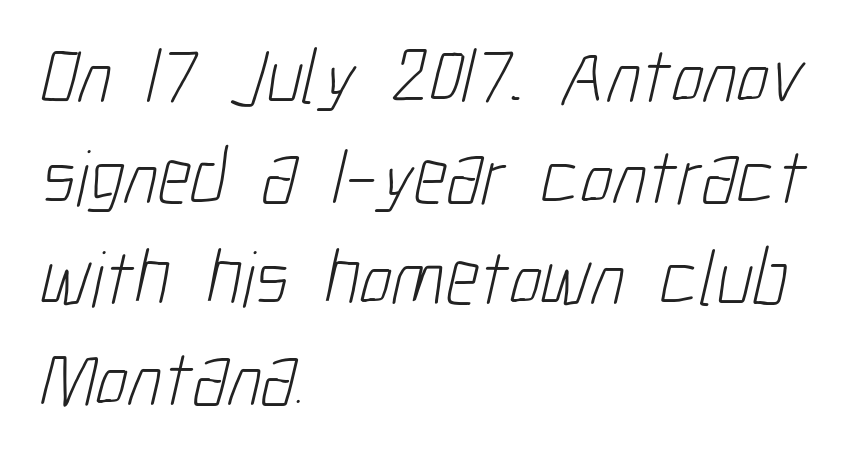
The image shows 79 px light, condensed sans-serif type; set left-aligned, normal line spacing (1.28x), normal letter spacing, not underlined; low stroke contrast and a medium x-height.
